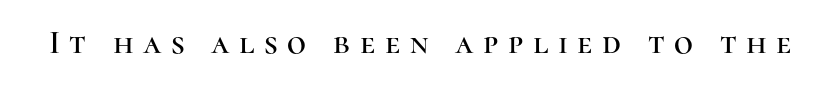
Q: Is the text italic (slanted)? A: No, it is upright.
Q: Is the typeface a serif or a sans-serif typeface? A: Serif.
Q: Is the text underlined? A: No.
Q: Is the spacing between letters normal or unusually wide? A: Unusually wide.
Q: Width (condensed, normal, or wide)? A: Normal.
Q: Stroke contrast? A: High.
Q: x-height? A: Medium.
Q: Monospaced? A: No.
